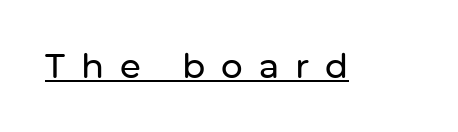
Q: Is the text italic (slanted)? A: No, it is upright.
Q: Is the typeface a serif or a sans-serif typeface? A: Sans-serif.
Q: Is the text underlined? A: Yes.
Q: Is the spacing between letters normal or unusually wide? A: Unusually wide.
Q: Width (condensed, normal, or wide)? A: Normal.
Q: Stroke contrast? A: Low.
Q: x-height? A: Medium.
Q: Monospaced? A: No.
